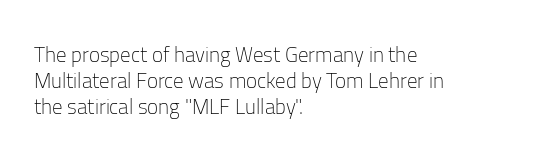
Q: Is the text bold? A: No.
Q: Is the text italic (slanted)? A: No, it is upright.
Q: Is the text underlined? A: No.
Q: How is the paragraph aligned? A: Left-aligned.
Q: Is the spacing between letters normal or unusually wide? A: Normal.
